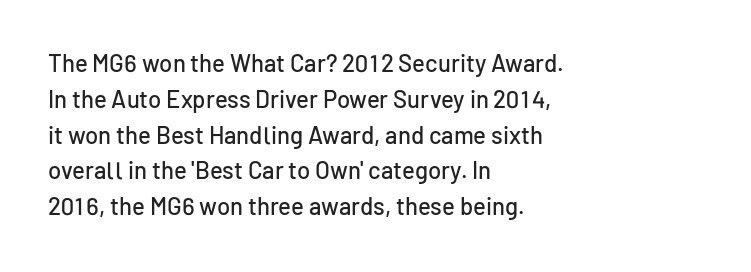
{"italic": "no", "underline": "no", "align": "left", "line_spacing": "normal", "line_spacing_ratio": 1.49, "letter_spacing": "normal", "letter_spacing_em": 0.0, "glyph_px": 24}
